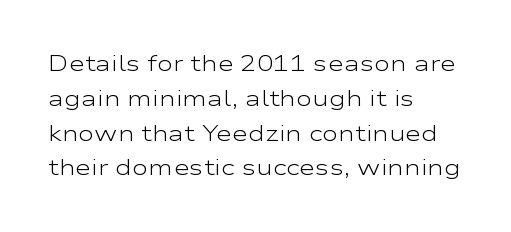
All the whitespace from short lines collects on the right. No extra tracking has been applied to these lines. Characters remain perfectly vertical along every line. The space beneath each line is pristine and unruled. Vertical stems look standard width or narrower in stroke.
